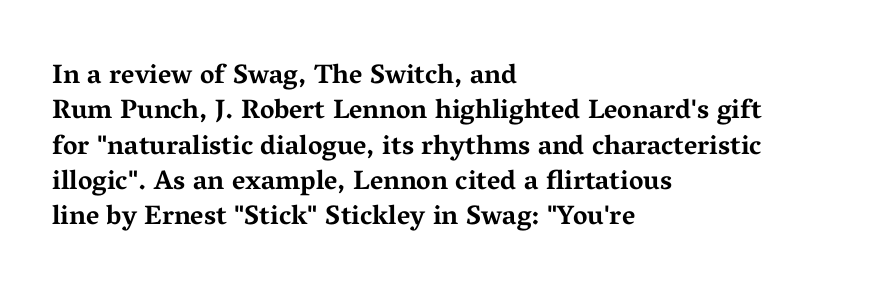
Q: Is the text bold? A: Yes.
Q: Is the text italic (slanted)? A: No, it is upright.
Q: Is the text underlined? A: No.
Q: How is the paragraph aligned? A: Left-aligned.
Q: Is the spacing between letters normal or unusually wide? A: Normal.
Q: Is the spacing between lines tight, normal or loose? A: Normal.
